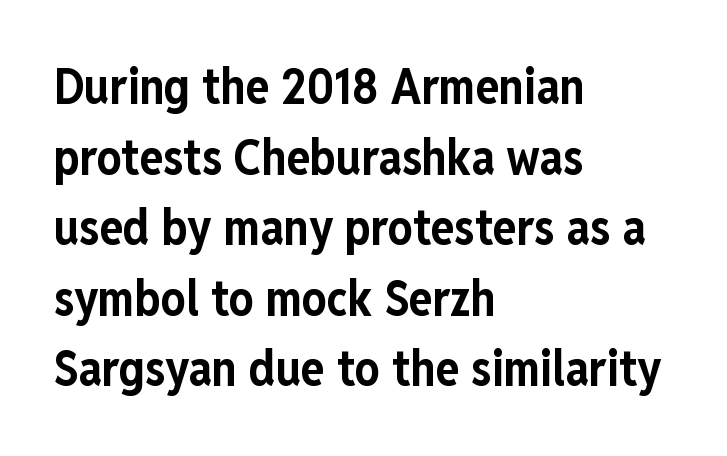
The image shows 49 px bold, condensed sans-serif type, upright; set left-aligned, normal line spacing (1.44x), normal letter spacing, not underlined; low stroke contrast and a medium x-height.
